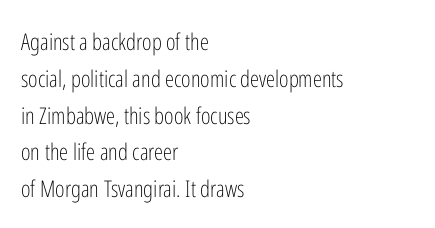
Q: Is the text bold? A: No.
Q: Is the text italic (slanted)? A: No, it is upright.
Q: Is the text underlined? A: No.
Q: How is the paragraph aligned? A: Left-aligned.
Q: Is the spacing between letters normal or unusually wide? A: Normal.
Q: Is the spacing between lines tight, normal or loose? A: Normal.
